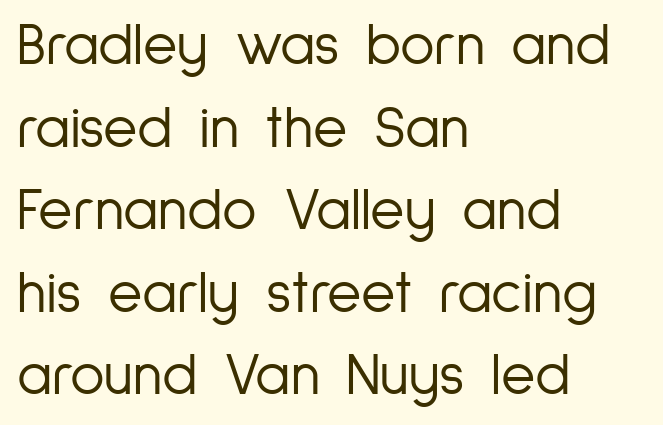
{"serif": "no", "italic": "no", "bold": "no", "weight": "light", "width": "condensed", "stroke_contrast": "low", "x_height": "medium", "monospaced": "no", "underline": "no", "align": "left", "line_spacing": "normal", "line_spacing_ratio": 1.4, "letter_spacing": "normal", "letter_spacing_em": 0.0, "glyph_px": 59}
